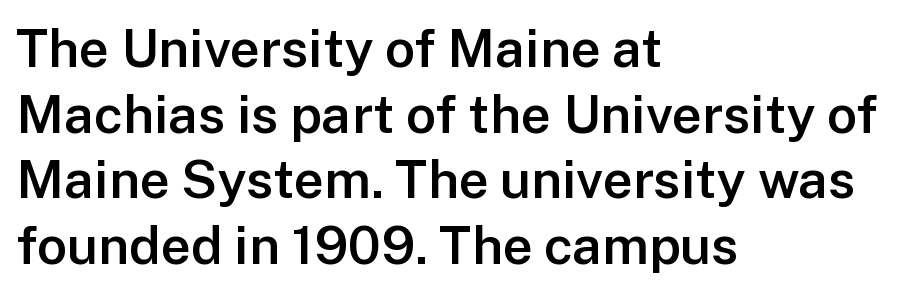
The image shows 53 px semibold sans-serif type, upright; set left-aligned, line spacing 1.24x, normal letter spacing, not underlined; low stroke contrast and a medium x-height.
